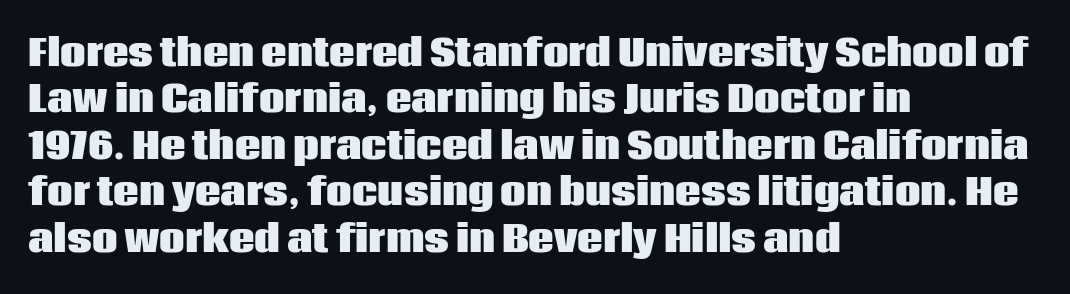
{"serif": "no", "italic": "no", "bold": "yes", "weight": "heavy", "width": "normal", "stroke_contrast": "low", "x_height": "large", "monospaced": "no", "underline": "no", "align": "left", "line_spacing": "normal", "line_spacing_ratio": 1.29, "letter_spacing": "normal", "letter_spacing_em": 0.0, "glyph_px": 36}
